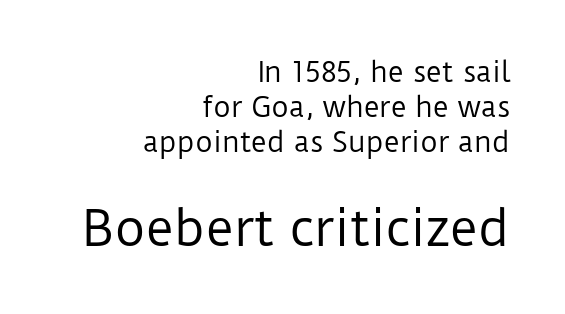
Q: Is the text bold? A: No.
Q: Is the text italic (slanted)? A: No, it is upright.
Q: Is the typeface a serif or a sans-serif typeface? A: Sans-serif.
Q: Is the text underlined? A: No.
Q: How is the paragraph aligned? A: Right-aligned.
Q: Is the spacing between letters normal or unusually wide? A: Normal.
Q: Is the spacing between lines tight, normal or loose? A: Normal.
Q: Which block of text is set in a larger size, the first (top) or the second (bottom)? A: The second (bottom) one.
Q: Width (condensed, normal, or wide)? A: Normal.
Q: Stroke contrast? A: Low.
Q: x-height? A: Medium.
Q: Monospaced? A: No.
